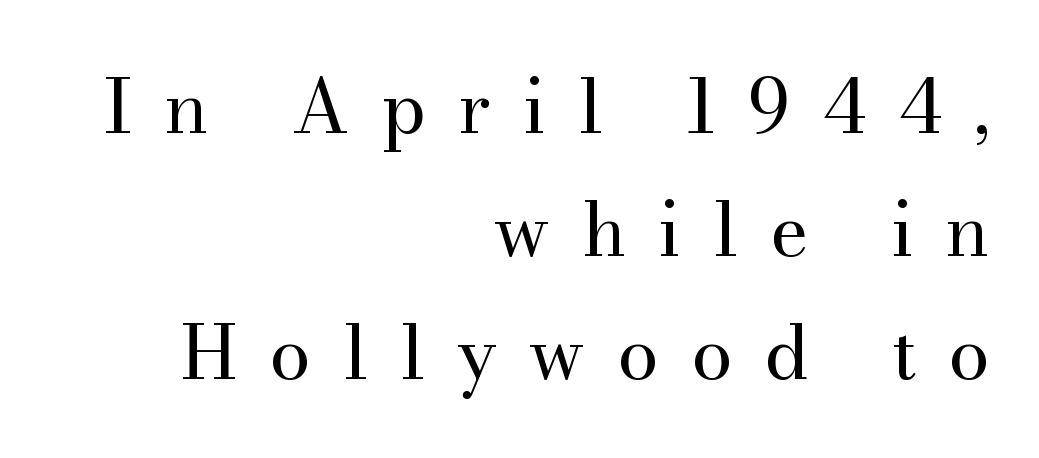
Q: Is the text bold? A: No.
Q: Is the text italic (slanted)? A: No, it is upright.
Q: Is the typeface a serif or a sans-serif typeface? A: Serif.
Q: Is the text underlined? A: No.
Q: How is the paragraph aligned? A: Right-aligned.
Q: Is the spacing between letters normal or unusually wide? A: Unusually wide.
Q: Is the spacing between lines tight, normal or loose? A: Normal.
Q: Width (condensed, normal, or wide)? A: Normal.
Q: Stroke contrast? A: Medium.
Q: x-height? A: Small.
Q: Monospaced? A: No.
